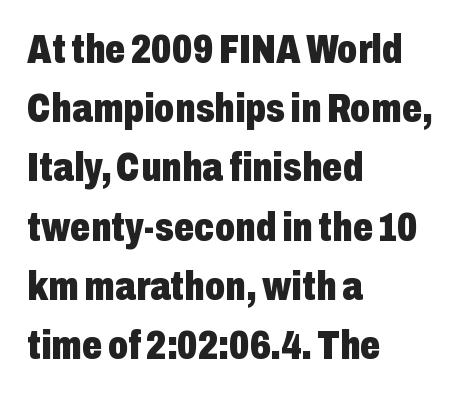
Typographically, this falls in the sans-serif category. Students, observe: this is what conventionally led text looks like. Students, this is bold: see how much ink each stroke carries. The passage shown is typed in a proportional face where columns would drift. You can tell it's not italic because the verticals are truly vertical.
